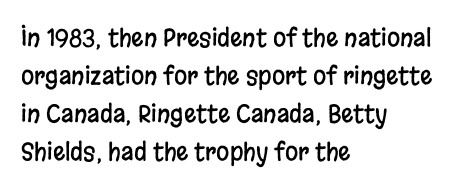
{"italic": "no", "underline": "no", "align": "left", "line_spacing": "normal", "line_spacing_ratio": 1.58, "letter_spacing": "normal", "letter_spacing_em": 0.0, "glyph_px": 24}
